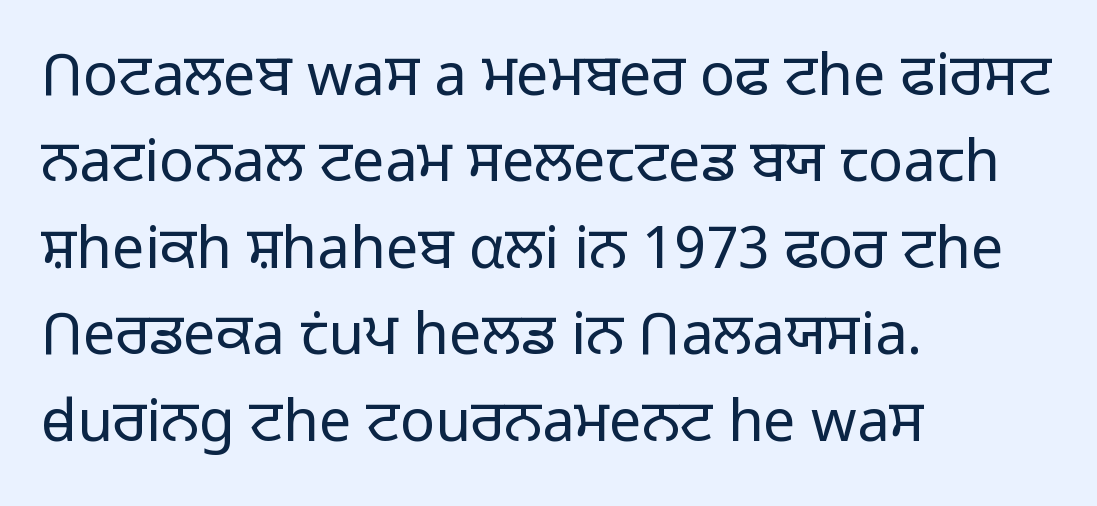
The image shows 58 px light sans-serif type, upright; set left-aligned, normal line spacing (1.49x), normal letter spacing, not underlined; low stroke contrast and a medium x-height.
